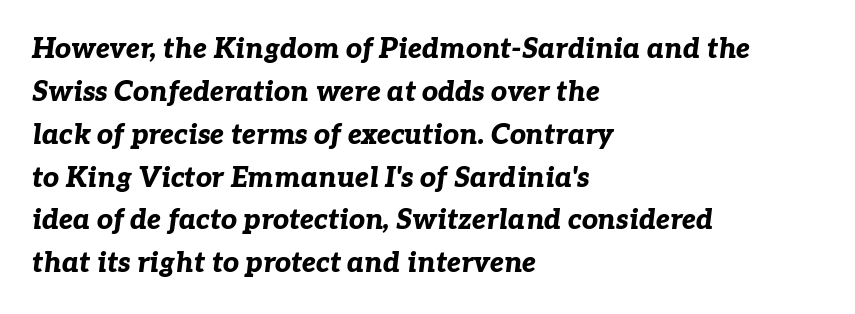
Q: Is the text bold? A: Yes.
Q: Is the text italic (slanted)? A: Yes, it leans right by about 7 degrees.
Q: Is the text underlined? A: No.
Q: How is the paragraph aligned? A: Left-aligned.
Q: Is the spacing between letters normal or unusually wide? A: Normal.
Q: Is the spacing between lines tight, normal or loose? A: Normal.
Q: Width (condensed, normal, or wide)? A: Normal.
Q: Stroke contrast? A: Low.
Q: x-height? A: Medium.
Q: Monospaced? A: No.
